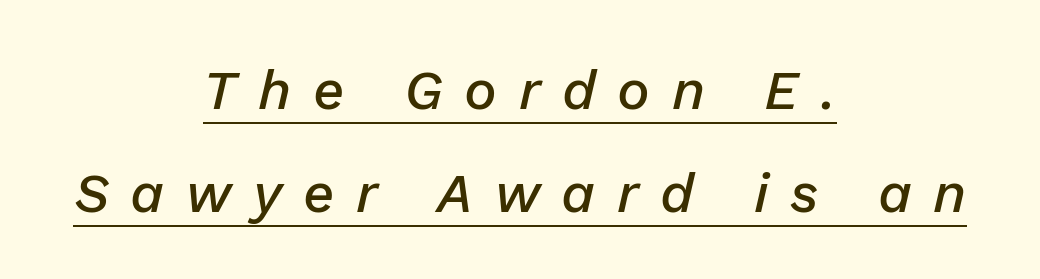
{"italic": "yes", "lean": "right", "slant_degrees": 13, "bold": "semi", "weight": "semibold", "width": "normal", "stroke_contrast": "low", "x_height": "medium", "monospaced": "no", "underline": "yes", "align": "center", "line_spacing_ratio": 1.87, "letter_spacing": "wide", "letter_spacing_em": 0.39, "glyph_px": 55}
